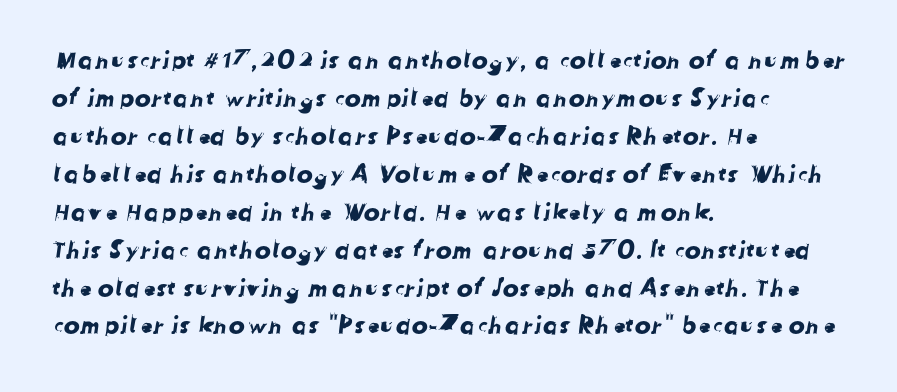
Q: Is the text underlined? A: No.
Q: How is the paragraph aligned? A: Left-aligned.
Q: Is the spacing between letters normal or unusually wide? A: Normal.
Q: Is the spacing between lines tight, normal or loose? A: Normal.
